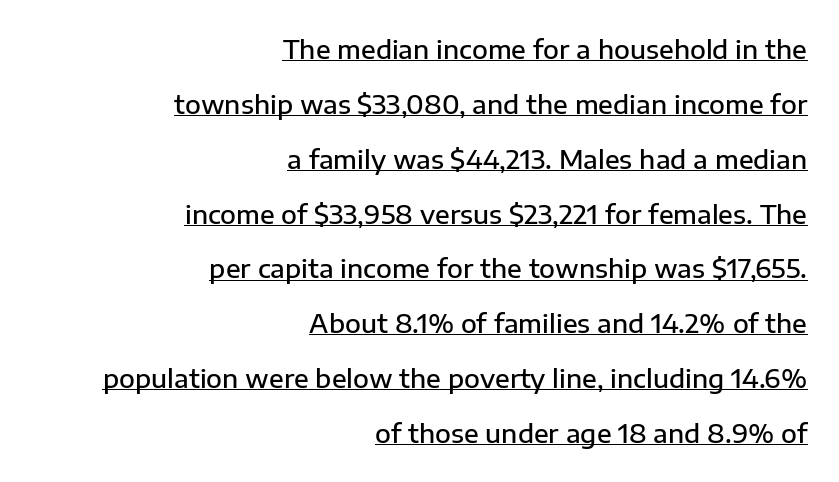
The image shows 26 px text type, upright; set right-aligned, loose line spacing (2.11x), normal letter spacing, underlined.
